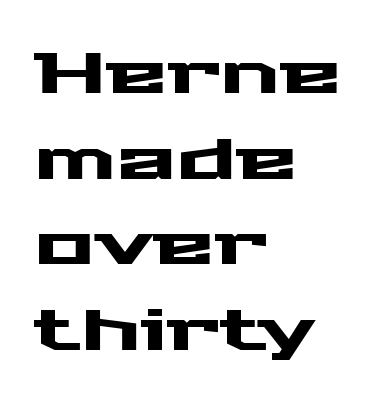
The image shows 56 px wide sans-serif type, upright; set left-aligned, normal line spacing (1.53x), normal letter spacing, not underlined; medium stroke contrast and a medium x-height.
